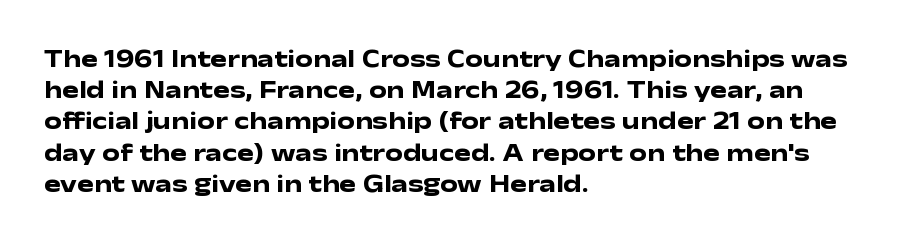
The image shows 25 px bold type, upright; set left-aligned, normal line spacing (1.25x), normal letter spacing, not underlined.
